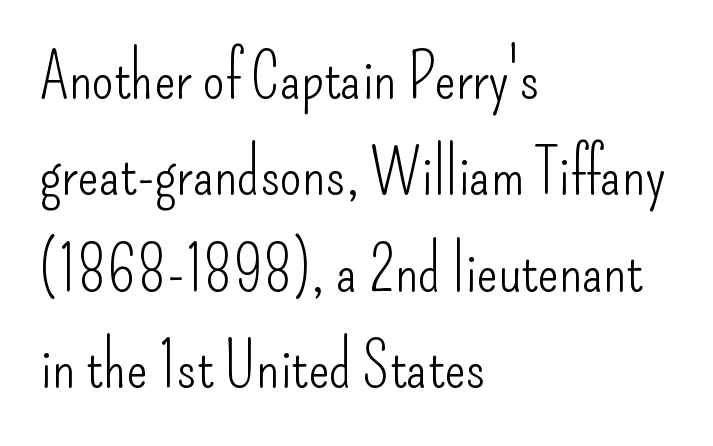
The image shows 63 px light, condensed sans-serif type, upright; set left-aligned, normal line spacing (1.53x), normal letter spacing, not underlined; low stroke contrast and a small x-height.
